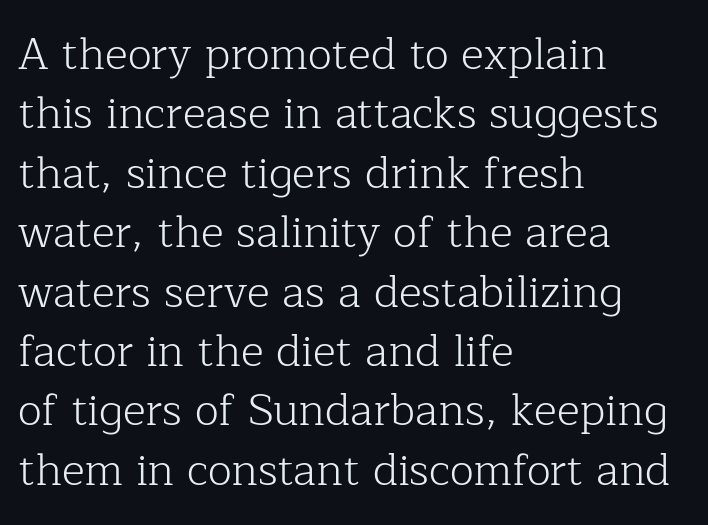
You can tell from the footed stems that serif type was used. Visually the block forms a straight wall on the left and a jagged coastline on the right. The lettering stays uniformly vertical, giving the passage a roman look. One glance says typical: line gaps are just what's usual. No extra tracking has been applied to these lines. Note the varied advance widths — an 'i' is clearly narrower than an 'm'.
